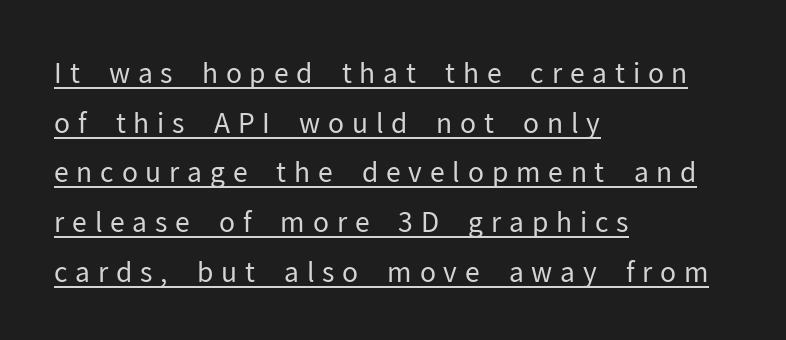
Q: Is the text bold? A: No.
Q: Is the text italic (slanted)? A: No, it is upright.
Q: Is the text underlined? A: Yes.
Q: How is the paragraph aligned? A: Left-aligned.
Q: Is the spacing between letters normal or unusually wide? A: Unusually wide.
